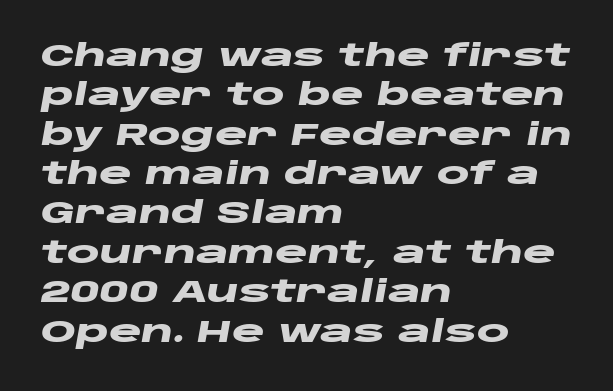
Q: Is the text bold? A: Yes.
Q: Is the text italic (slanted)? A: Yes, it leans right by about 10 degrees.
Q: Is the text underlined? A: No.
Q: How is the paragraph aligned? A: Left-aligned.
Q: Is the spacing between letters normal or unusually wide? A: Normal.
Q: Is the spacing between lines tight, normal or loose? A: Normal.
Q: Width (condensed, normal, or wide)? A: Wide.
Q: Stroke contrast? A: Low.
Q: x-height? A: Large.
Q: Monospaced? A: No.
